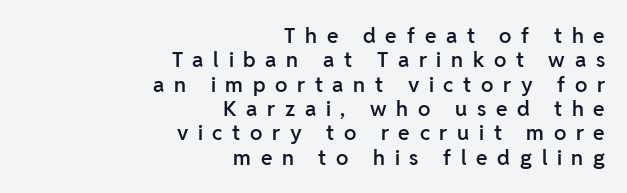
Here the glyphs are tracked loosely, breaking word shapes into spaced letters. Horizontally, the lines are justified to the trailing edge only. Style check: upright. Stroke thickness is moderately raised; the sample reads as semibold. Underlining? Definitely not there.
